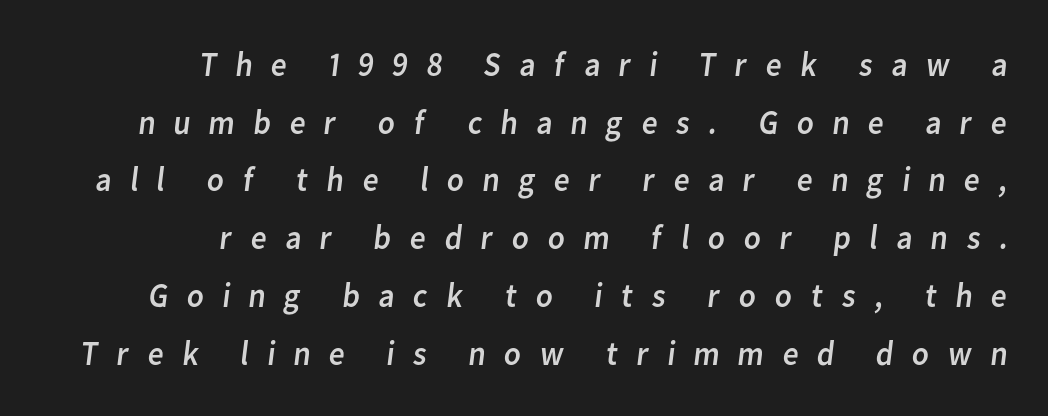
You could not count columns in this text — the font is proportionally spaced. Weight: not bold — regular or lighter. The gap between lines stays unmarked. The typeface chosen for these lines omits serifs. Evenly set lines give the paragraph a standard silhouette.
